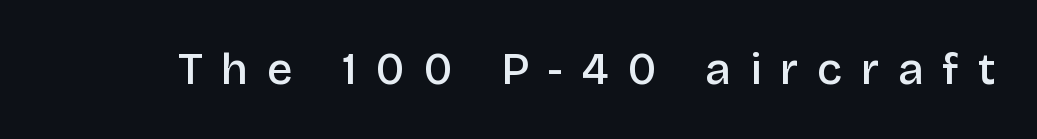
The image shows 45 px semibold sans-serif type, upright; set unusually wide letter spacing (+0.42 em), not underlined; low stroke contrast and a large x-height.
